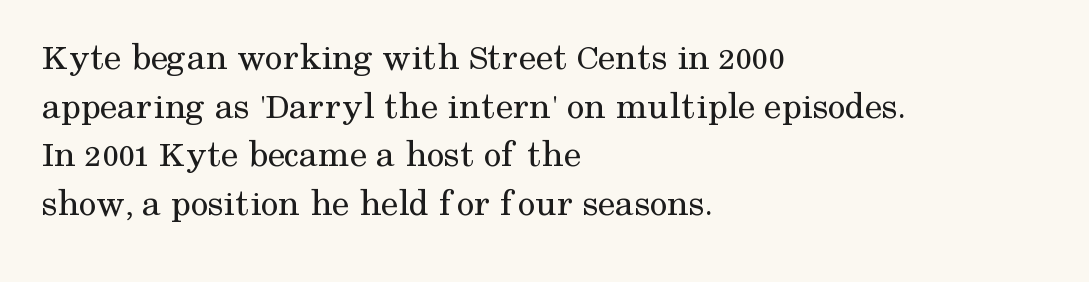
No extra ink here — the face is not bold. Glyph-to-glyph distance matches everyday printed text. Posture: straight, roman, zero tilt. Unmarked baselines from the first word to the last. Caption: multi-line text, flush left, ragged right.
